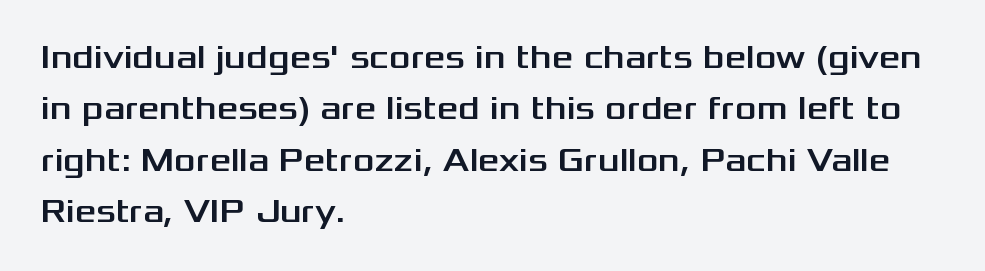
Ordinary non-slanted type is in use. Nope, no serifs anywhere on these letters. How would I describe the line gaps? Plain and ordinary. This sample has the flowing, uneven cadence of proportional lettering. Honestly, there is no underline to notice here at all. In CSS terms this would be text-align: left.
